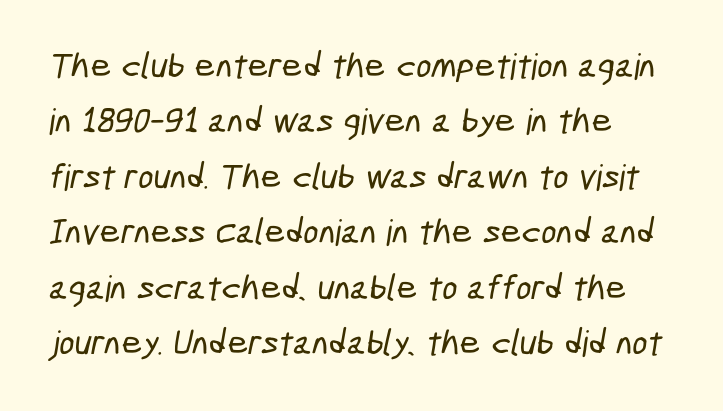
What stands out about the letter spacing? Nothing — it is the standard amount. The zone under the glyphs is completely vacant. The glyphs in this specimen are sans serif. Leftover space on each line is placed entirely after the last word. Looks like regular typesetting: each glyph gets only the width it needs.
